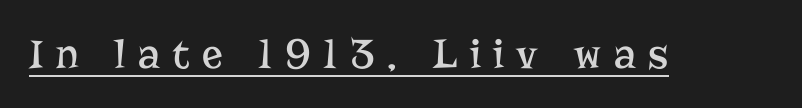
Q: Is the text bold? A: No.
Q: Is the text italic (slanted)? A: No, it is upright.
Q: Is the typeface a serif or a sans-serif typeface? A: Serif.
Q: Is the text underlined? A: Yes.
Q: Is the spacing between letters normal or unusually wide? A: Unusually wide.
Q: Width (condensed, normal, or wide)? A: Normal.
Q: Stroke contrast? A: Low.
Q: x-height? A: Medium.
Q: Monospaced? A: No.
